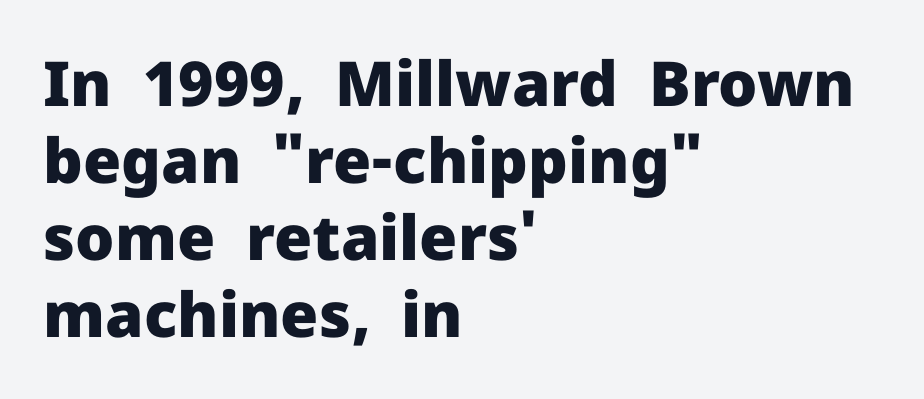
Descenders are the only things crossing below the line. Quick note: not italic, upright. These lines carry a lot of weight — the face is fully bold. These lines are rendered in a variable-pitch font. Which margin do the lines hug? The left one — the right edge is uneven.
